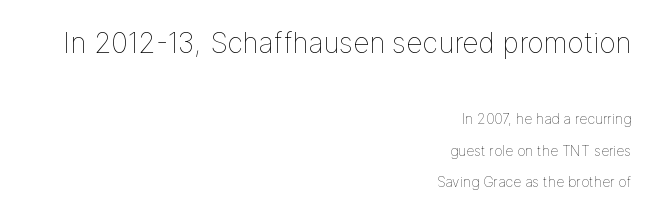
Stem width sits at or under what a default text font uses. Nothing unusual about the tracking: characters are spaced as the font intends. A flush-right, rag-left setting is used for this passage. Each letter keeps its own natural width here, so spacing adapts to shape. Leading: increased.
